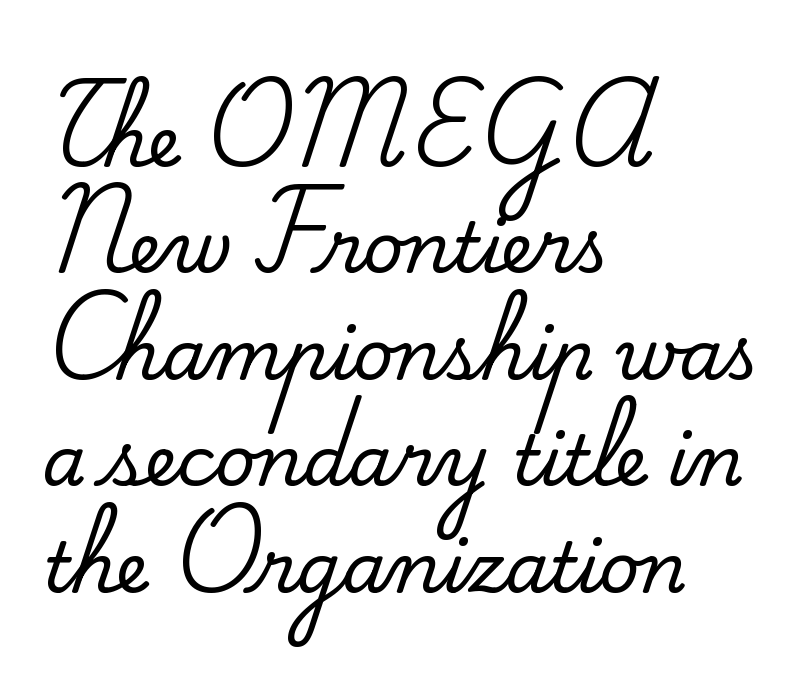
{"serif": "yes", "width": "normal", "stroke_contrast": "medium", "x_height": "small", "monospaced": "no", "underline": "no", "align": "left", "line_spacing": "normal", "line_spacing_ratio": 1.52, "letter_spacing": "normal", "letter_spacing_em": 0.0, "glyph_px": 70}
